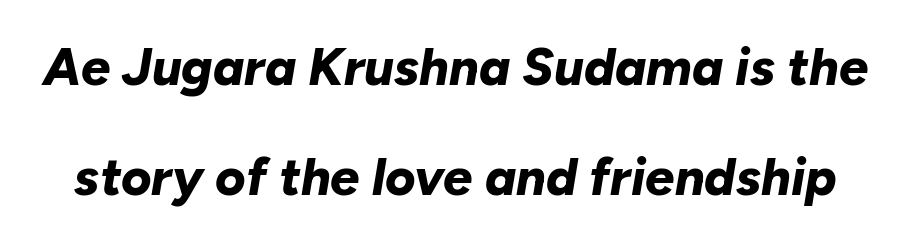
Strokes here are thick enough to call this a true bold. The glyphs look as if they've been sheared to an angle. Line spacing here is loose. How are the letters spaced? Ordinarily, with no added tracking. Descenders hang freely into open space. Spacing verdict: proportional, widths tailored to each character.
